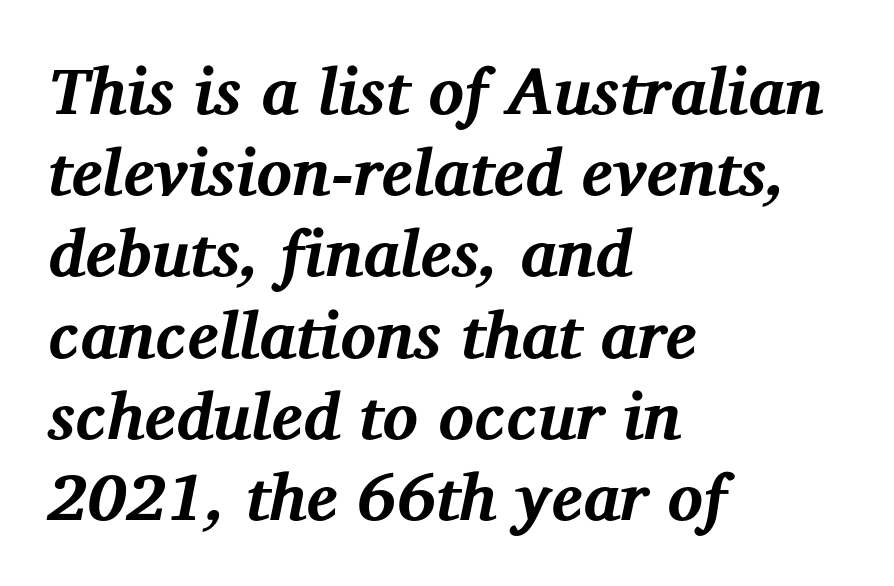
The font family rendered here belongs to the serif group. Each row of text sits above clean, open space. The ragged edge is on the right, which tells us the setting is flush left. Looks like regular typesetting: each glyph gets only the width it needs.
